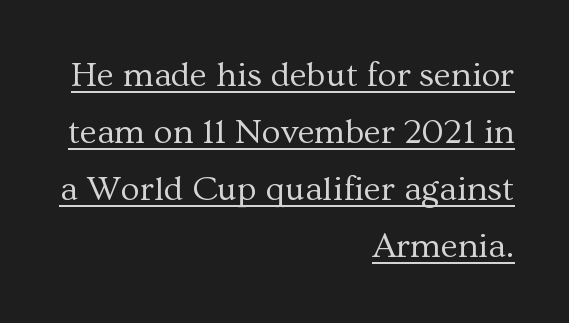
Q: Is the text bold? A: No.
Q: Is the text italic (slanted)? A: No, it is upright.
Q: Is the typeface a serif or a sans-serif typeface? A: Serif.
Q: Is the text underlined? A: Yes.
Q: How is the paragraph aligned? A: Right-aligned.
Q: Is the spacing between letters normal or unusually wide? A: Normal.
Q: Is the spacing between lines tight, normal or loose? A: Normal.
Q: Width (condensed, normal, or wide)? A: Normal.
Q: Stroke contrast? A: Medium.
Q: x-height? A: Medium.
Q: Monospaced? A: No.
